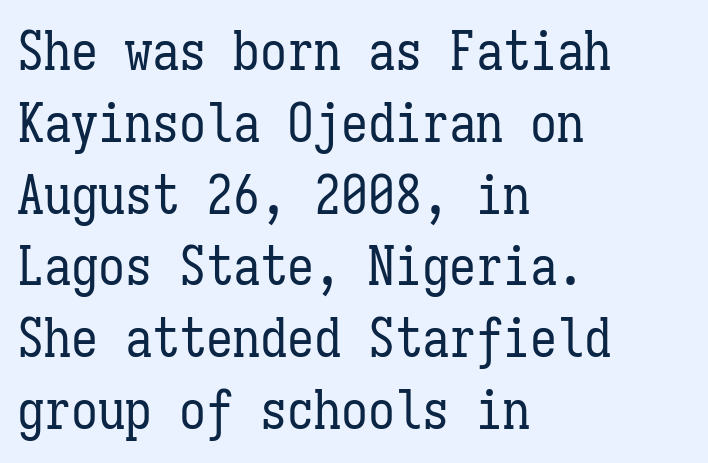
Weight: not bold — regular or lighter. Is the block centered? No — it sits flush against the left margin. Every character sits straight up, as roman type does. Letter spacing: default. Check under the words: just untouched page. Each letter, wide or thin by design, is forced into the same width here.
